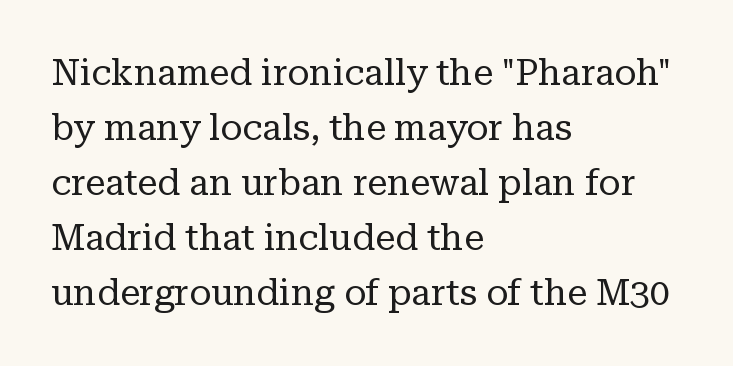
{"serif": "yes", "italic": "no", "bold": "no", "weight": "regular", "width": "normal", "stroke_contrast": "low", "x_height": "medium", "monospaced": "no", "underline": "no", "align": "left", "line_spacing": "normal", "line_spacing_ratio": 1.53, "letter_spacing": "normal", "letter_spacing_em": 0.0, "glyph_px": 36}
